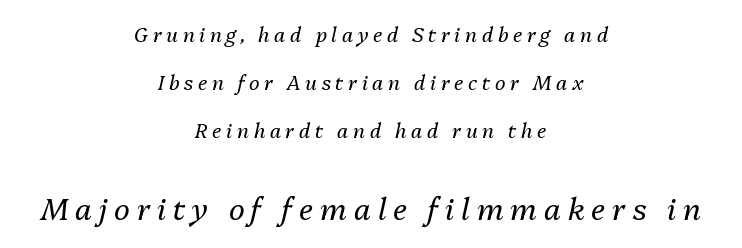
The image shows 30 px regular-weight type, italic (leaning right); set centered, loose line spacing (2.39x), unusually wide letter spacing (+0.23 em), not underlined; the second (bottom) block is 1.5x larger; medium stroke contrast and a medium x-height.
